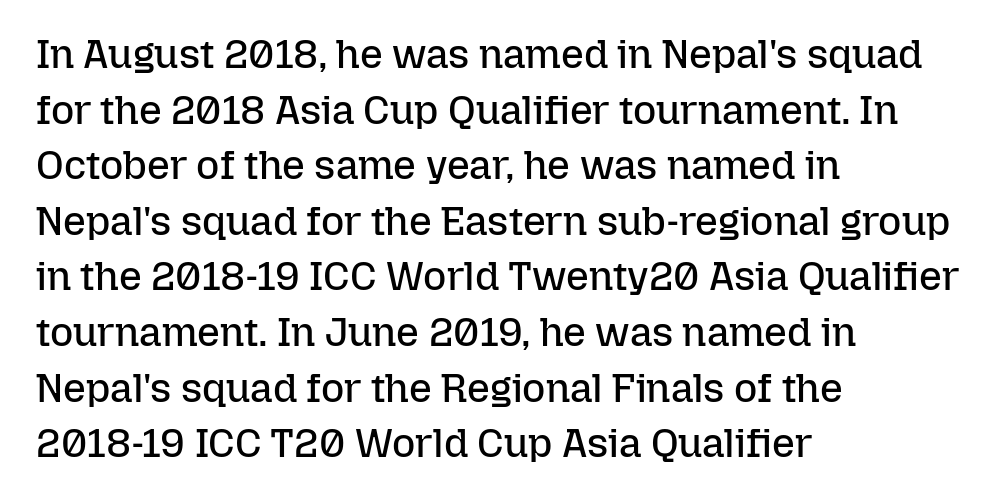
The image shows 40 px regular-weight type, upright; set left-aligned, normal line spacing (1.39x), normal letter spacing, not underlined; low stroke contrast and a medium x-height.
